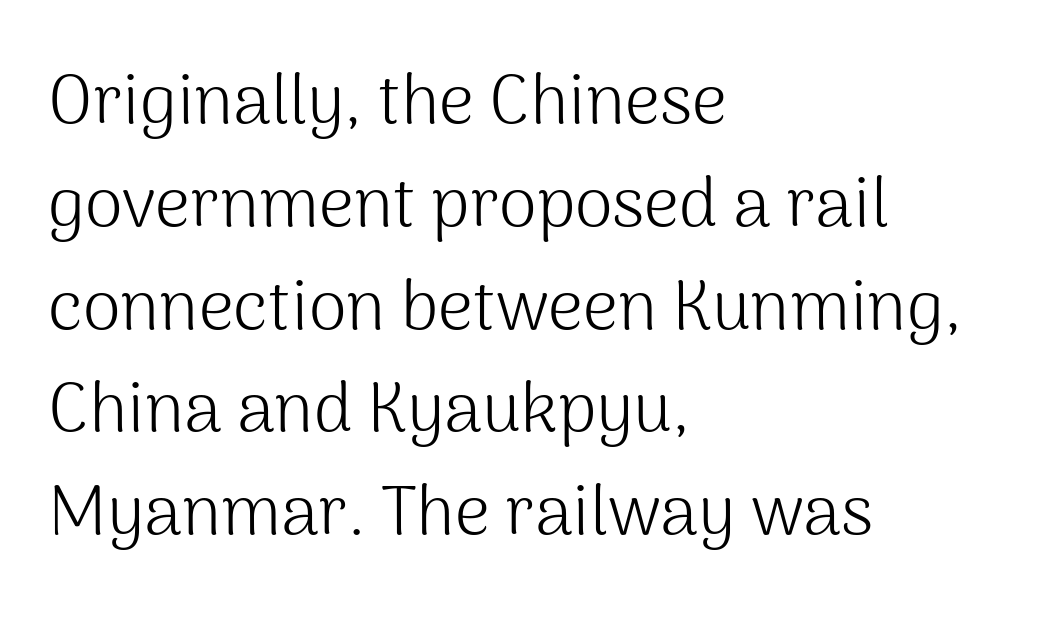
{"serif": "no", "italic": "no", "bold": "no", "weight": "light", "width": "normal", "stroke_contrast": "medium", "x_height": "medium", "monospaced": "no", "underline": "no", "align": "left", "line_spacing": "normal", "line_spacing_ratio": 1.49, "letter_spacing": "normal", "letter_spacing_em": 0.0, "glyph_px": 69}
